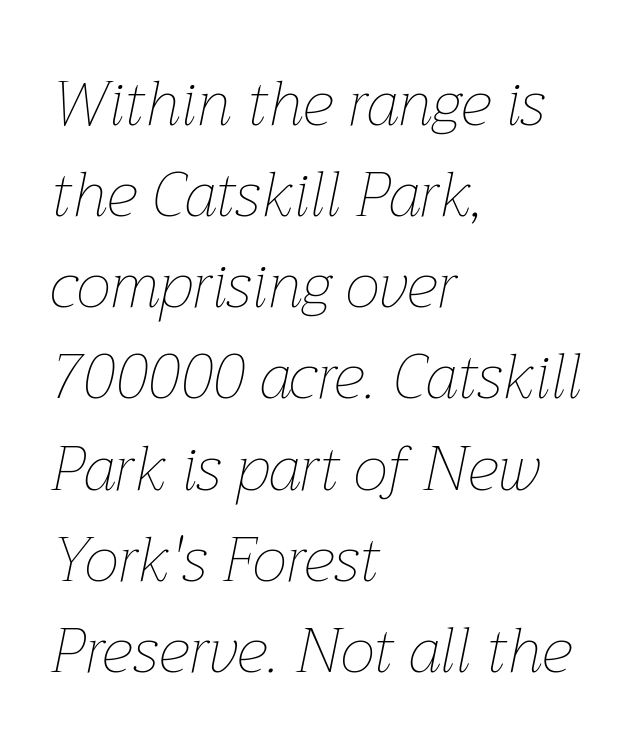
Q: Is the text bold? A: No.
Q: Is the text italic (slanted)? A: Yes, it leans right by about 12 degrees.
Q: Is the text underlined? A: No.
Q: How is the paragraph aligned? A: Left-aligned.
Q: Is the spacing between letters normal or unusually wide? A: Normal.
Q: Is the spacing between lines tight, normal or loose? A: Normal.
Q: Width (condensed, normal, or wide)? A: Normal.
Q: Stroke contrast? A: Low.
Q: x-height? A: Medium.
Q: Monospaced? A: No.
